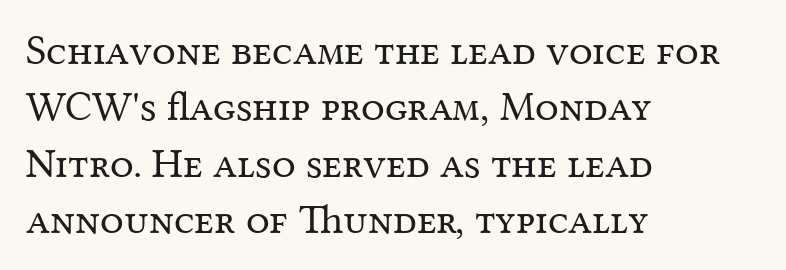
{"serif": "yes", "italic": "no", "bold": "no", "weight": "regular", "width": "normal", "stroke_contrast": "medium", "x_height": "medium", "monospaced": "no", "underline": "no", "align": "left", "line_spacing": "normal", "line_spacing_ratio": 1.34, "letter_spacing": "normal", "letter_spacing_em": 0.0, "glyph_px": 42}
